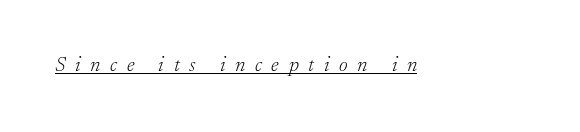
The lettering is marked with a stroke running underneath it. Compared with a typical body face, this is equally light or lighter still. When letters slant like this, we call the style italic. Short note: letters widely spaced.
